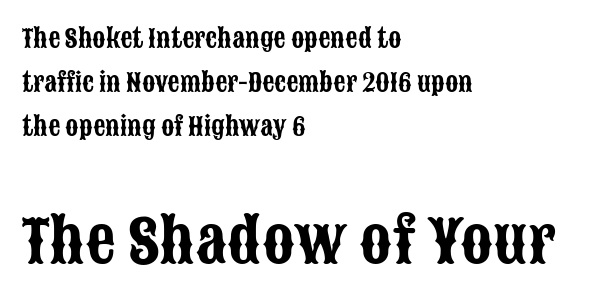
{"serif": "no", "italic": "no", "width": "condensed", "stroke_contrast": "low", "x_height": "large", "monospaced": "no", "underline": "no", "align": "left", "line_spacing_ratio": 1.83, "letter_spacing": "normal", "letter_spacing_em": 0.0, "larger_block": "second", "size_ratio": 2.46, "glyph_px": 59}
